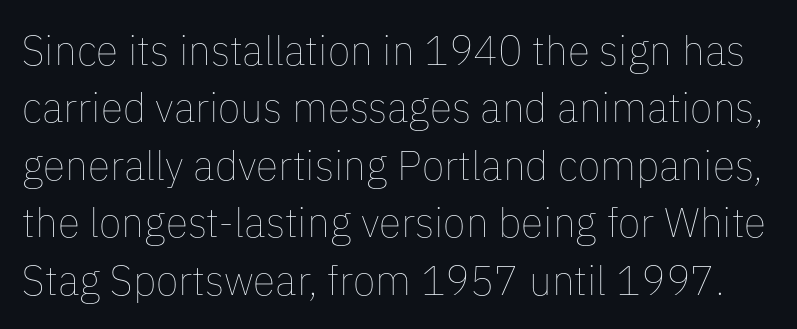
Q: Is the text bold? A: No.
Q: Is the text italic (slanted)? A: No, it is upright.
Q: Is the text underlined? A: No.
Q: Is the spacing between letters normal or unusually wide? A: Normal.
Q: Is the spacing between lines tight, normal or loose? A: Normal.
Q: Width (condensed, normal, or wide)? A: Normal.
Q: Stroke contrast? A: Low.
Q: x-height? A: Medium.
Q: Monospaced? A: No.
